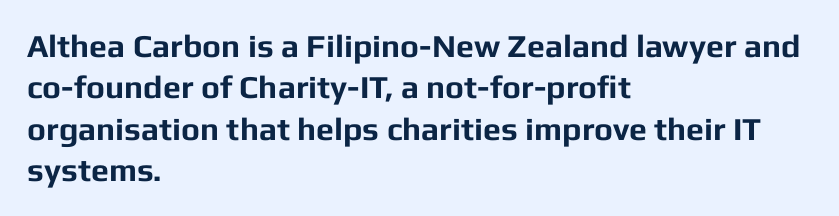
Spacing verdict: proportional, widths tailored to each character. Letter spacing: default. Stroke thickness is high; the sample reads as a true bold. These lines stack with their left ends in a neat column.
